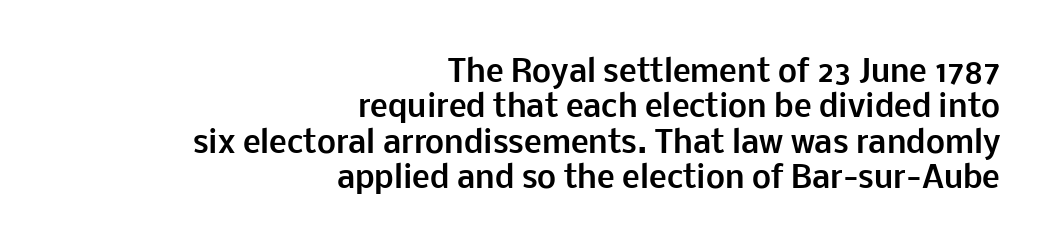
Q: Is the text bold? A: Yes.
Q: Is the text italic (slanted)? A: No, it is upright.
Q: Is the typeface a serif or a sans-serif typeface? A: Sans-serif.
Q: Is the text underlined? A: No.
Q: How is the paragraph aligned? A: Right-aligned.
Q: Is the spacing between letters normal or unusually wide? A: Normal.
Q: Width (condensed, normal, or wide)? A: Normal.
Q: Stroke contrast? A: Low.
Q: x-height? A: Medium.
Q: Monospaced? A: No.
